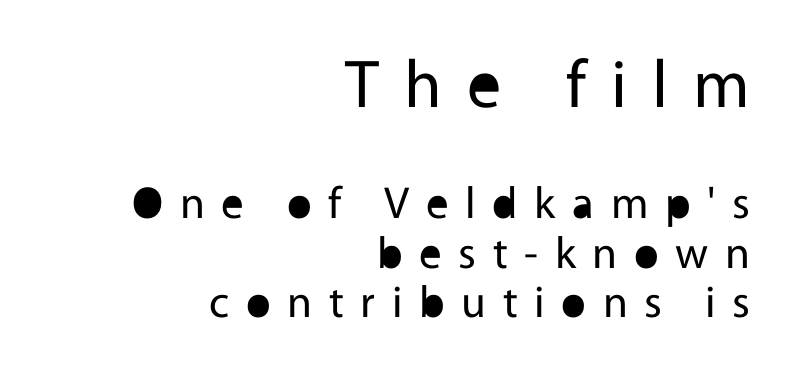
{"serif": "no", "italic": "no", "bold": "no", "weight": "regular", "width": "normal", "x_height": "medium", "monospaced": "no", "underline": "no", "align": "right", "line_spacing": "tight", "line_spacing_ratio": 1.1, "letter_spacing": "wide", "letter_spacing_em": 0.37, "larger_block": "first", "size_ratio": 1.51, "glyph_px": 68}
